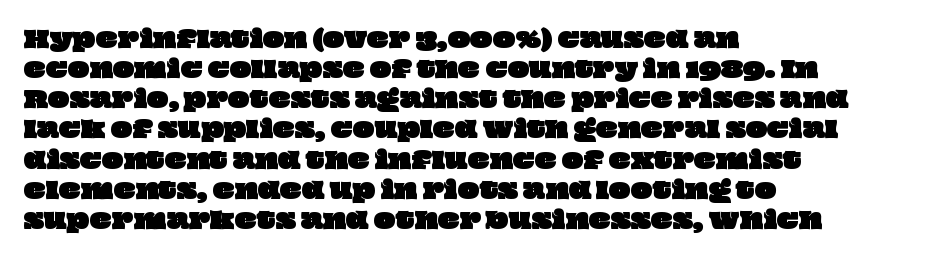
The image shows 23 px text type; set left-aligned, normal line spacing (1.31x), normal letter spacing, not underlined.
